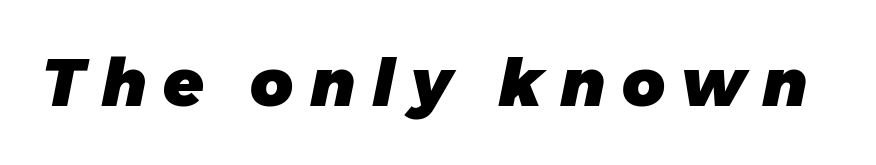
{"italic": "yes", "lean": "right", "slant_degrees": 11, "bold": "yes", "weight": "heavy", "width": "normal", "stroke_contrast": "low", "x_height": "medium", "monospaced": "no", "underline": "no", "letter_spacing": "wide", "letter_spacing_em": 0.25, "glyph_px": 66}
